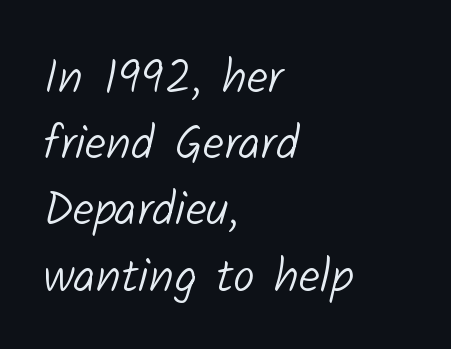
The image shows 48 px light sans-serif type; set left-aligned, normal line spacing (1.38x), normal letter spacing, not underlined; low stroke contrast and a medium x-height.
